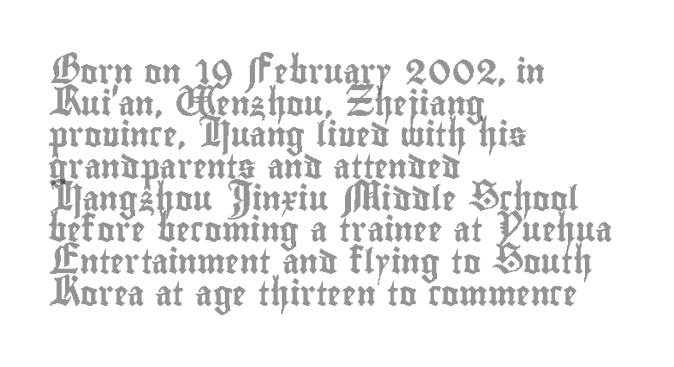
The image shows 24 px text type, upright; set left-aligned, normal line spacing (1.32x), normal letter spacing, not underlined.
